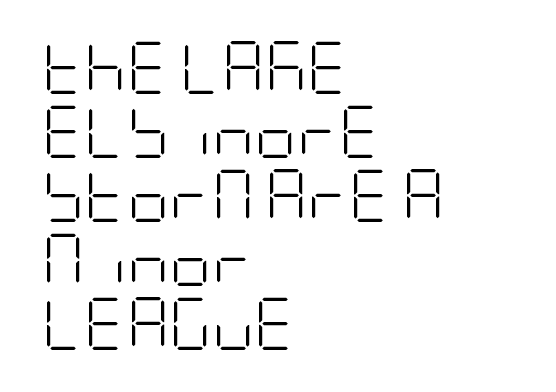
Observe the ordinary spacing: letters are neighbours, not strangers. Underline: absent. Stroke mass is kept to a normal reading level or below. Is this a sans? Yes — the strokes have no serifs.
